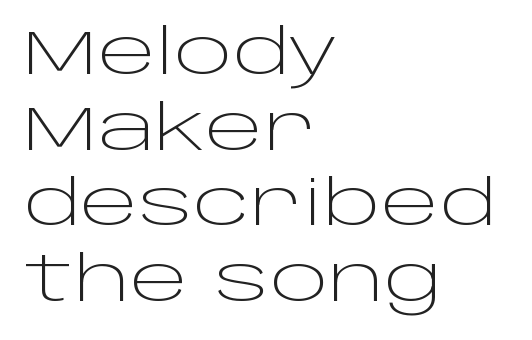
{"serif": "no", "italic": "no", "bold": "no", "weight": "light", "width": "wide", "stroke_contrast": "low", "x_height": "large", "monospaced": "no", "underline": "no", "align": "left", "line_spacing_ratio": 1.22, "letter_spacing": "normal", "letter_spacing_em": 0.0, "glyph_px": 62}
